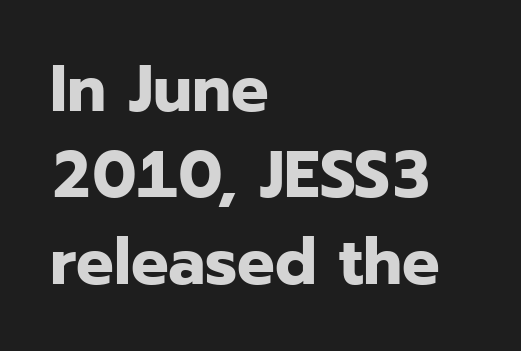
The image shows 66 px bold sans-serif type, upright; set left-aligned, normal line spacing (1.31x), normal letter spacing, not underlined; low stroke contrast and a medium x-height.
